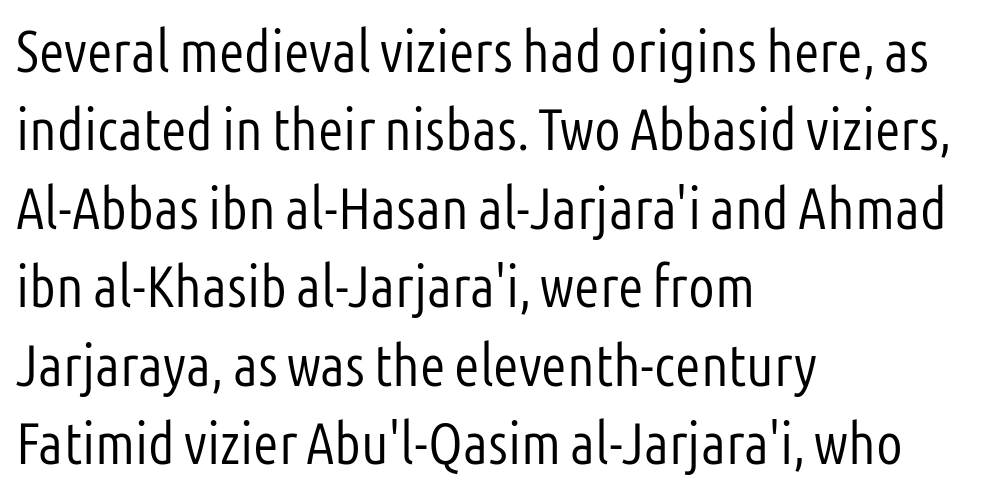
Every row of glyphs begins at an identical x-position on the left. The type is set solid horizontally, with unmodified tracking. Unmarked baselines from the first word to the last. Tall strokes in this sample are plumb rather than angled.
